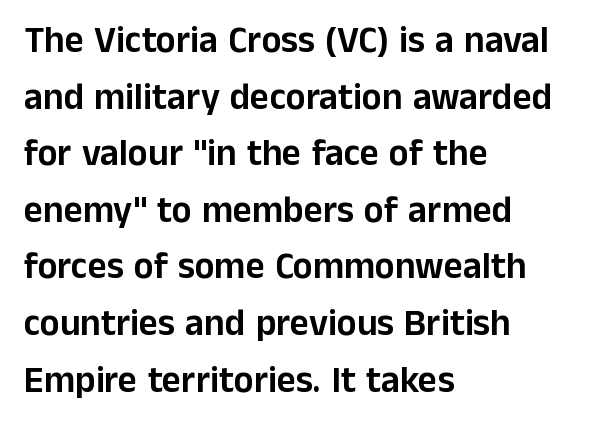
The image shows 37 px sans-serif type, upright; set left-aligned, normal line spacing (1.53x), normal letter spacing, not underlined; low stroke contrast and a medium x-height.
